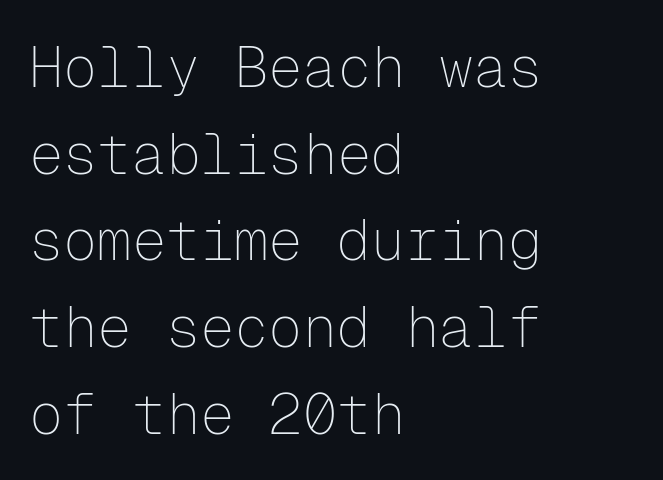
{"serif": "no", "italic": "no", "bold": "no", "weight": "thin", "width": "normal", "stroke_contrast": "low", "x_height": "medium", "monospaced": "yes", "underline": "no", "align": "left", "line_spacing": "normal", "line_spacing_ratio": 1.52, "letter_spacing": "normal", "letter_spacing_em": 0.0, "glyph_px": 57}
